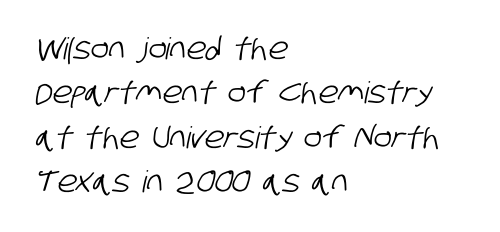
The designer went with a sans here, leaving each stem footless. This sample is left-justified, so line endings fall wherever the words run out. Observe the ordinary spacing: letters are neighbours, not strangers. The rendering uses natural spacing where letterforms have individual widths.
